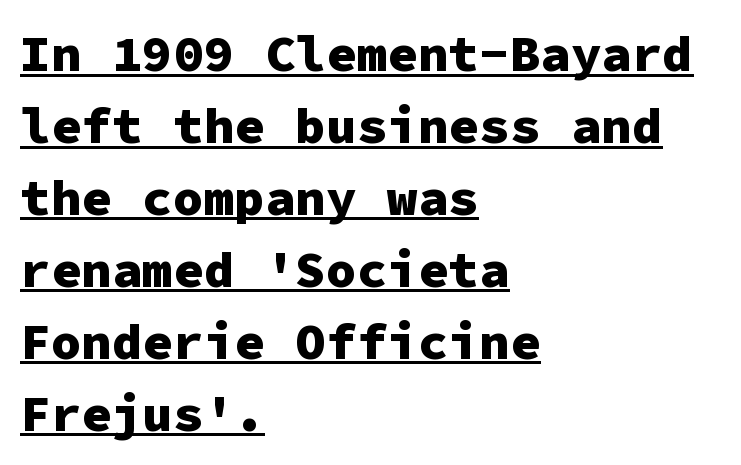
{"serif": "no", "italic": "no", "bold": "yes", "weight": "heavy", "width": "normal", "stroke_contrast": "low", "x_height": "medium", "monospaced": "yes", "underline": "yes", "align": "left", "line_spacing": "normal", "line_spacing_ratio": 1.41, "letter_spacing": "normal", "letter_spacing_em": 0.0, "glyph_px": 51}
